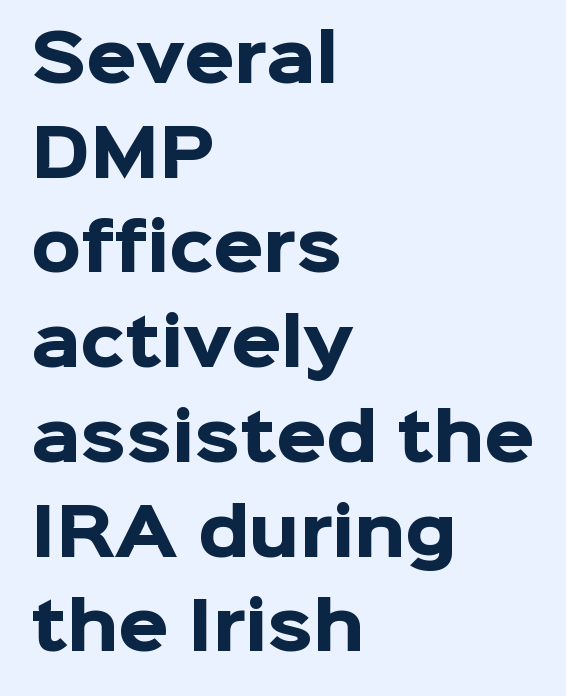
The image shows 64 px heavy sans-serif type, upright; set left-aligned, normal line spacing (1.48x), normal letter spacing, not underlined; low stroke contrast and a medium x-height.
